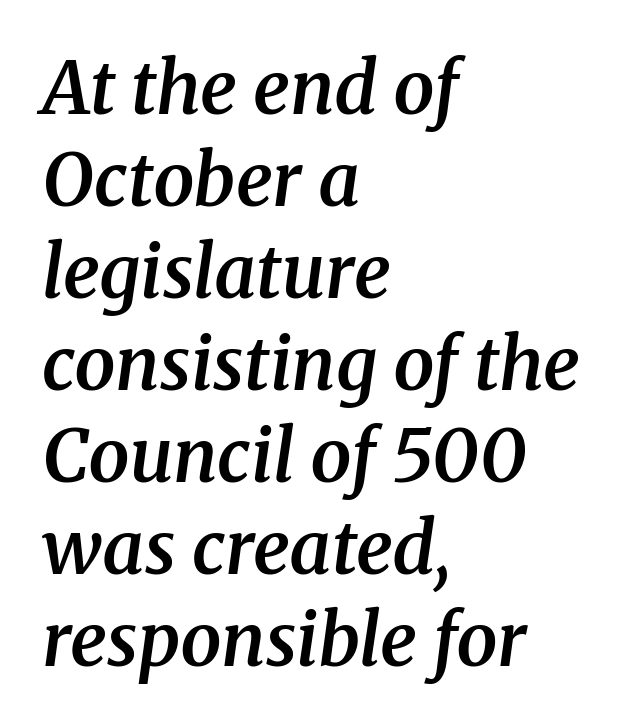
The typography opts for an oblique posture over an upright one. The leading is moderate, giving the passage an even texture. Visually the block forms a straight wall on the left and a jagged coastline on the right. You could not count columns in this text — the font is proportionally spaced. Its strokes are somewhat broadened, the hallmark of semibold type.
